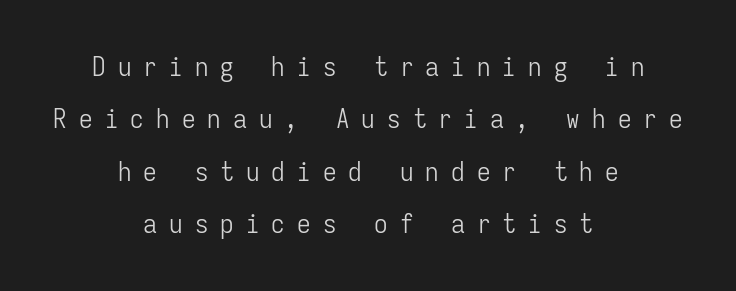
Short and long lines alike share a common midpoint. How are the letters spaced? Widely, with obvious added tracking. The strokes are not fattened; the text isn't bold. Italic? Not at all — the glyphs are vertical. Baseline-to-baseline distance is far greater than the letter height.
